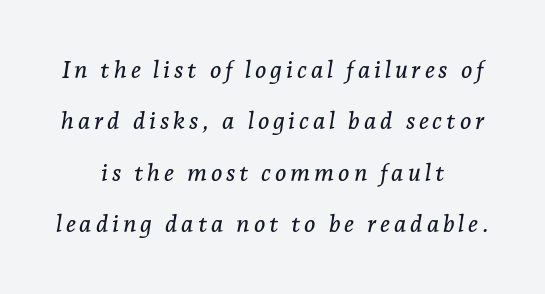
An italicized treatment has been applied to the whole sample. The vertical gap from one line to the next is large. Every row of glyphs is offset so its center matches the block's center. This rendering features lettering with no underline.
